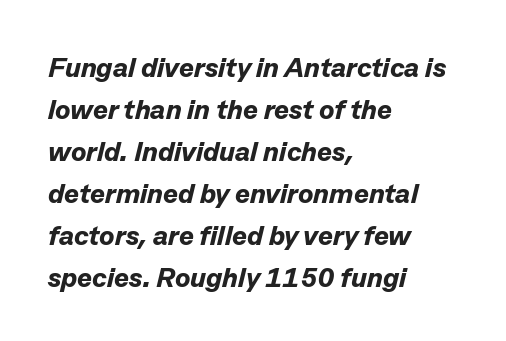
Clear beneath every line of the passage. A typesetter would call this proportional, since set widths differ per character. The passage shown stacks its lines at a standard gap. Characters are canted at an angle relative to the baseline's perpendicular. Thick stems and heavy bowls — unmistakably bold. A typesetter would call this zero additional tracking.
